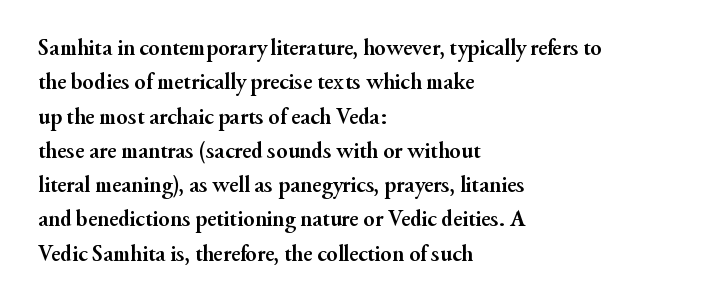
Q: Is the text bold? A: Yes.
Q: Is the text italic (slanted)? A: No, it is upright.
Q: Is the text underlined? A: No.
Q: How is the paragraph aligned? A: Left-aligned.
Q: Is the spacing between letters normal or unusually wide? A: Normal.
Q: Is the spacing between lines tight, normal or loose? A: Normal.
